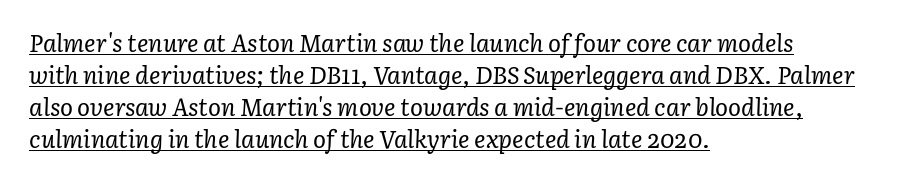
Words appear dense and cohesive because spacing is normal. This is underlined copy, the kind a proofreader might mark for attention. Short and long lines alike share a common starting point at left. Nothing heavy about these letters — not bold at all. Slant detected: the letters are inclined.
